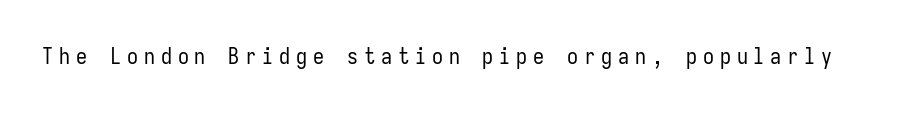
Weight class: somewhere from thin through regular. The lettering stays uniformly vertical, giving the passage a roman look. Just letters on the line, the space beneath them empty. Substantial extra tracking has been applied to these lines.
